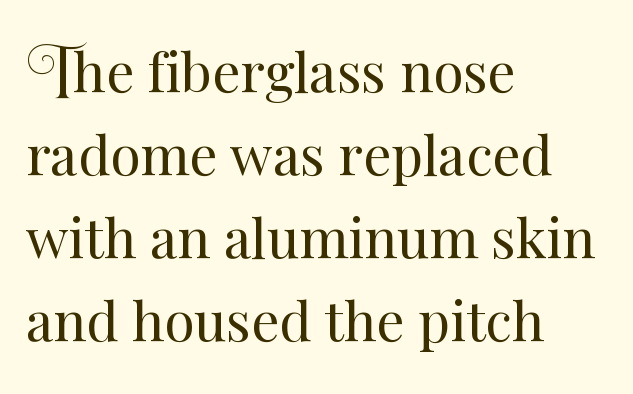
The image shows 55 px regular-weight type, upright; set left-aligned, normal line spacing (1.51x), normal letter spacing, not underlined; medium stroke contrast and a small x-height.
